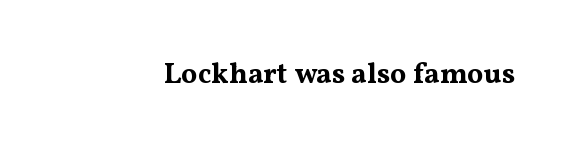
{"serif": "yes", "italic": "no", "bold": "yes", "weight": "bold", "width": "wide", "stroke_contrast": "medium", "x_height": "medium", "monospaced": "no", "underline": "no", "letter_spacing": "normal", "letter_spacing_em": 0.0, "glyph_px": 29}
